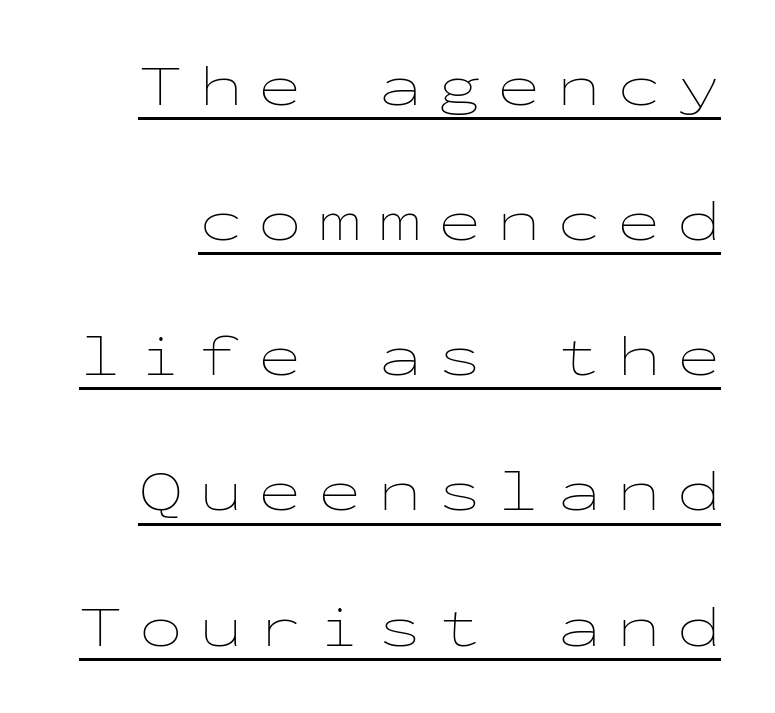
Q: Is the text bold? A: No.
Q: Is the text italic (slanted)? A: No, it is upright.
Q: Is the text underlined? A: Yes.
Q: Is the spacing between letters normal or unusually wide? A: Unusually wide.
Q: Is the spacing between lines tight, normal or loose? A: Loose.
Q: Width (condensed, normal, or wide)? A: Wide.
Q: Stroke contrast? A: Low.
Q: x-height? A: Medium.
Q: Monospaced? A: Yes.
